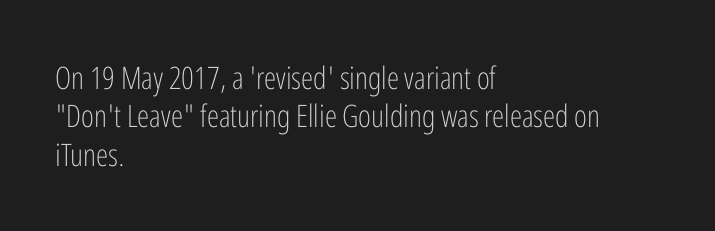
{"serif": "no", "italic": "no", "bold": "no", "weight": "light", "width": "condensed", "stroke_contrast": "low", "x_height": "medium", "monospaced": "no", "underline": "no", "align": "left", "line_spacing_ratio": 1.24, "letter_spacing": "normal", "letter_spacing_em": 0.0, "glyph_px": 31}
